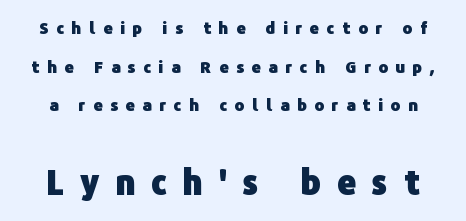
{"serif": "no", "italic": "no", "bold": "yes", "weight": "heavy", "width": "normal", "stroke_contrast": "low", "x_height": "medium", "monospaced": "no", "underline": "no", "line_spacing": "loose", "line_spacing_ratio": 2.41, "letter_spacing": "wide", "letter_spacing_em": 0.48, "larger_block": "second", "size_ratio": 2.06, "glyph_px": 33}
